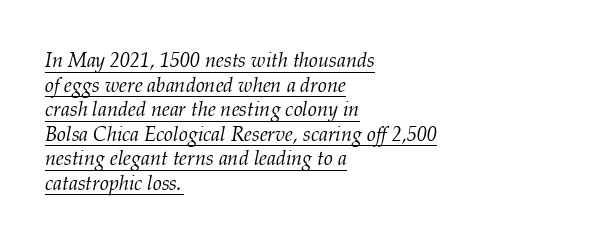
Horizontal alignment here is leftward, the default for most running prose. Stems here are at most as thick as an everyday book face. The face used here is rendered with its standard letterfit. The passage shown is underscored from start to finish. When letters slant like this, we call the style italic.
